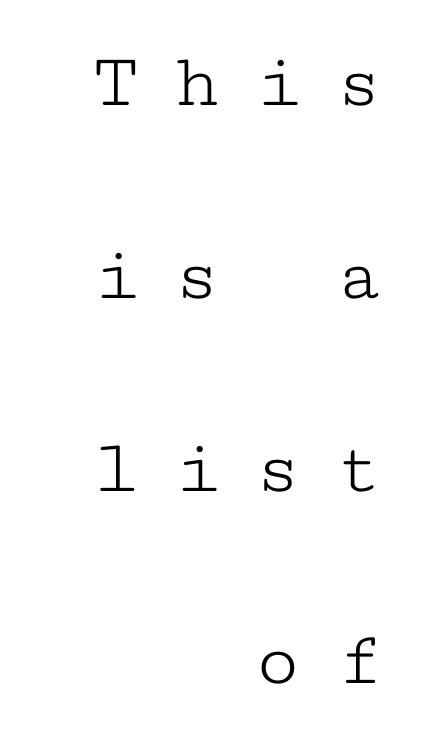
Italic: no, the glyphs are upright roman. The lines in this sample share a right terminus and differ only in where they begin. Glyph-to-glyph distance is far greater than everyday printed text. The specimen omits any rule beneath the text block's lines.
